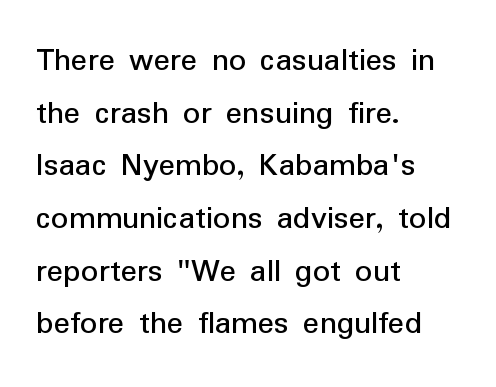
Q: Is the text italic (slanted)? A: No, it is upright.
Q: Is the typeface a serif or a sans-serif typeface? A: Sans-serif.
Q: Is the text underlined? A: No.
Q: How is the paragraph aligned? A: Left-aligned.
Q: Is the spacing between letters normal or unusually wide? A: Normal.
Q: Is the spacing between lines tight, normal or loose? A: Normal.
Q: Width (condensed, normal, or wide)? A: Normal.
Q: Stroke contrast? A: Low.
Q: x-height? A: Medium.
Q: Monospaced? A: No.
